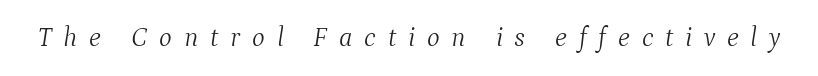
{"italic": "yes", "lean": "right", "slant_degrees": 9, "bold": "no", "underline": "no", "letter_spacing": "wide", "letter_spacing_em": 0.44, "glyph_px": 27}
